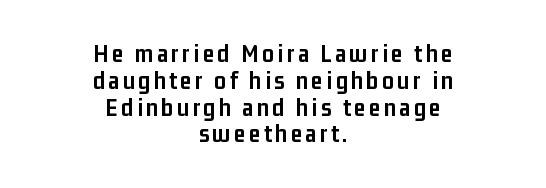
{"italic": "no", "bold": "yes", "underline": "no", "align": "center", "line_spacing": "tight", "line_spacing_ratio": 1.03, "glyph_px": 26}
